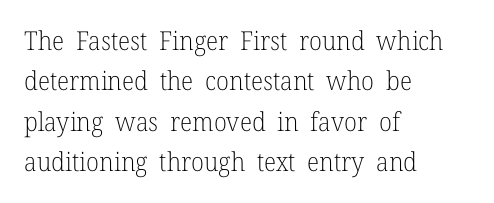
Check the space under the baseline: it is left empty. The type sits square on the baseline with zero lean. Line spacing here is normal. Casual observation: everything's shoved over to the left. Honestly, the letter spacing is just normal — you wouldn't notice it.
